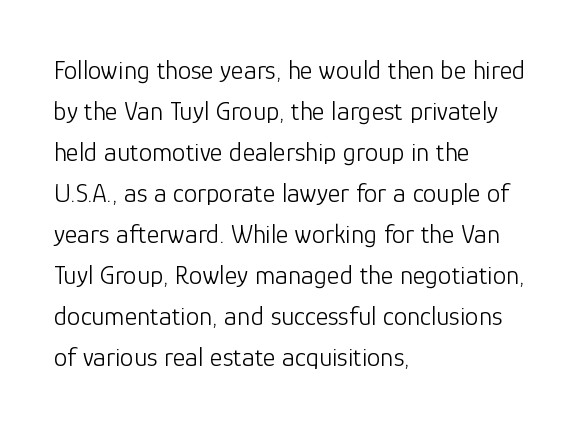
The image shows 27 px text type, upright; set left-aligned, normal line spacing (1.52x), normal letter spacing, not underlined.
